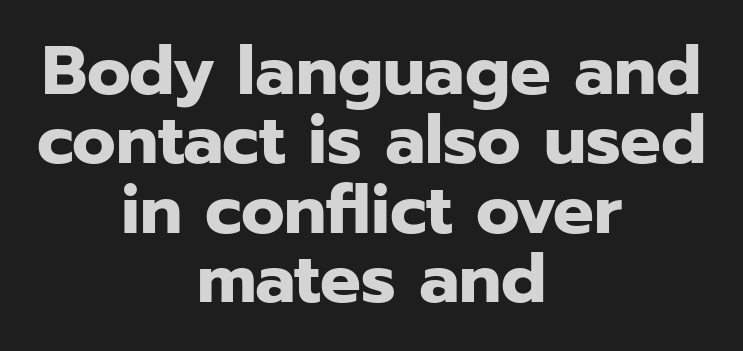
Reading down the block, each line starts at a different indent, mirrored at its end. Look at the stroke-to-counter ratio: heavy, a bold. The vertical gap from one line to the next is small. The rendering uses natural spacing where letterforms have individual widths.
